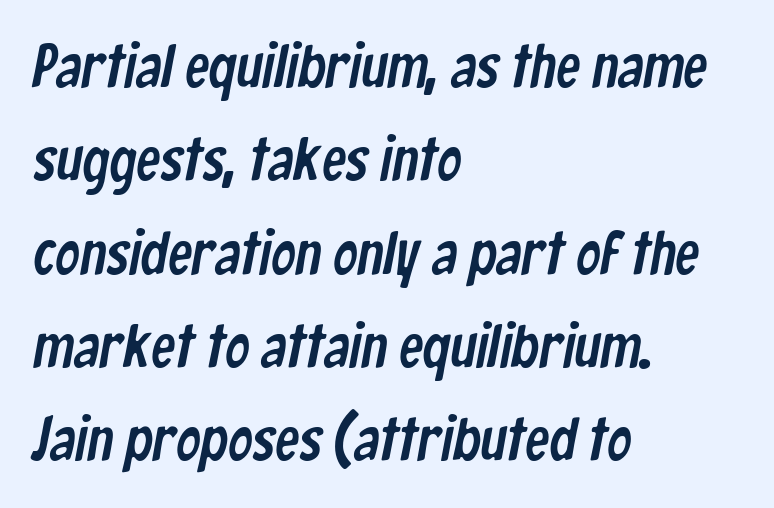
Each letter keeps its own natural width here, so spacing adapts to shape. Teacher's note: observe the even left margin — that is flush-left alignment. Baseline-to-baseline distance is the conventional proportion of letter height. The face used here is rendered with its standard letterfit. Nothing sits at the stroke ends, so this counts as sans-serif. Type without underlining.
